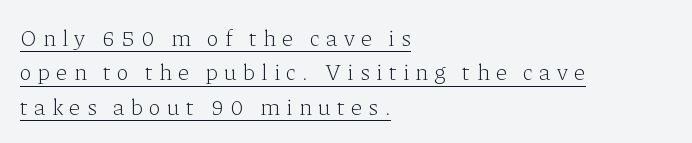
{"italic": "no", "bold": "no", "underline": "yes", "align": "left", "line_spacing": "normal", "line_spacing_ratio": 1.5, "letter_spacing": "wide", "letter_spacing_em": 0.28, "glyph_px": 23}
